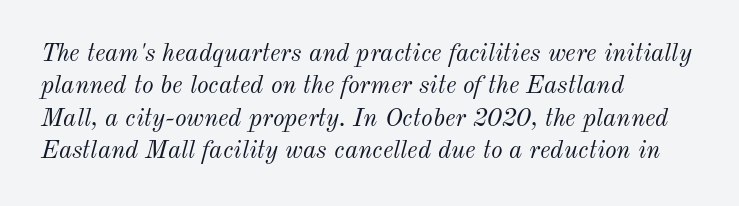
{"italic": "yes", "lean": "right", "slant_degrees": 12, "bold": "no", "underline": "no", "align": "left", "line_spacing": "normal", "line_spacing_ratio": 1.3, "letter_spacing": "normal", "letter_spacing_em": 0.0, "glyph_px": 25}
